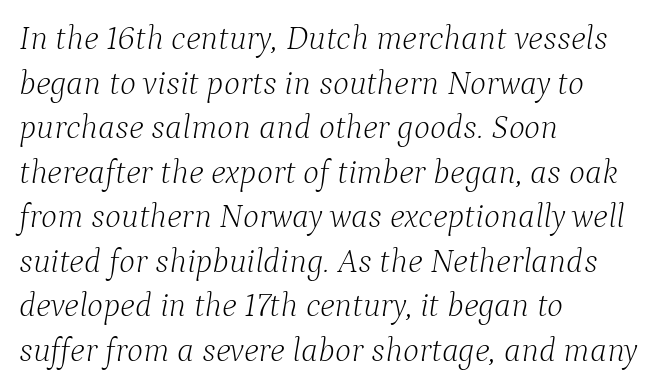
The image shows 34 px light serif type, italic (leaning right); set left-aligned, normal line spacing (1.31x), normal letter spacing, not underlined; low stroke contrast and a medium x-height.
